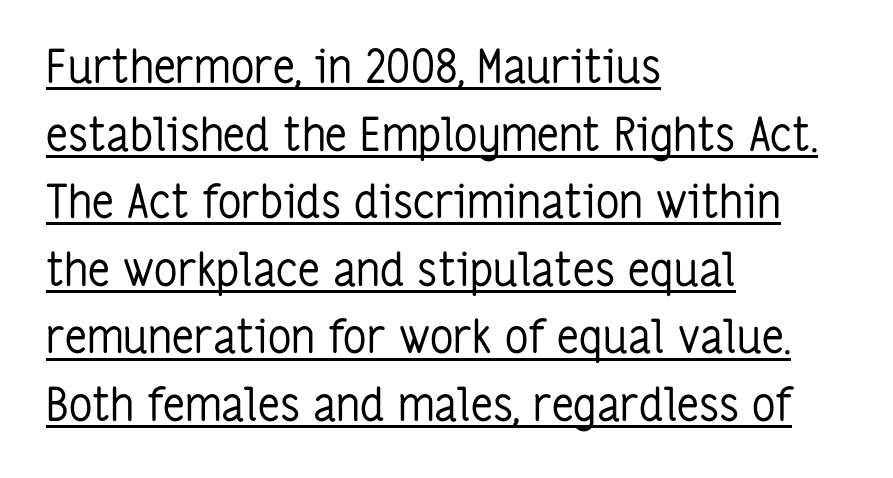
Does the copy run flush right? No — it runs flush left. A rule runs beneath these lines of type. This is the regular roman posture of the typeface. The space between consecutive lines is moderate. The typesetting does not lean heavy: it is not bold.
